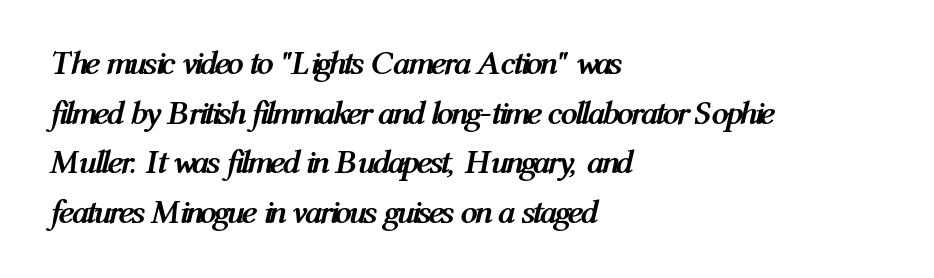
Q: Is the text bold? A: Yes.
Q: Is the text italic (slanted)? A: Yes, it leans right by about 12 degrees.
Q: Is the text underlined? A: No.
Q: How is the paragraph aligned? A: Left-aligned.
Q: Is the spacing between letters normal or unusually wide? A: Normal.
Q: Is the spacing between lines tight, normal or loose? A: Normal.
Q: Width (condensed, normal, or wide)? A: Condensed.
Q: Stroke contrast? A: Medium.
Q: x-height? A: Medium.
Q: Monospaced? A: No.
